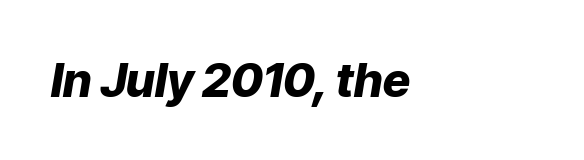
The image shows 47 px heavy type, italic (leaning right); set left-aligned, normal letter spacing, not underlined; low stroke contrast and a medium x-height.
